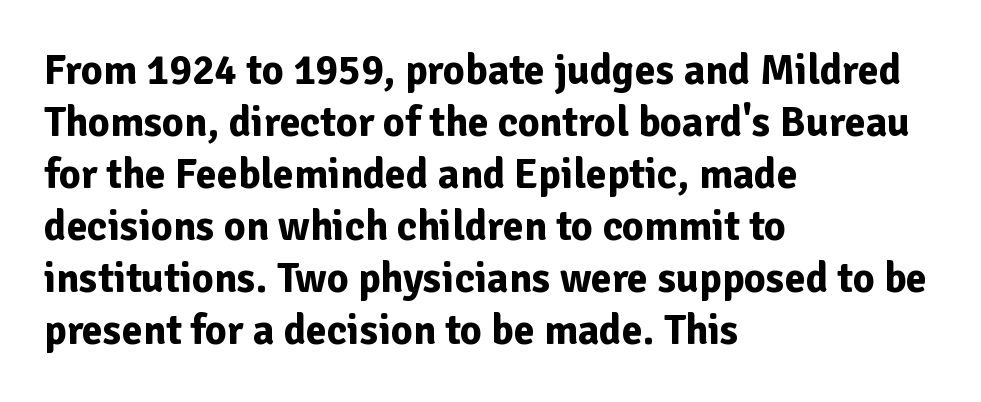
Q: Is the text bold? A: Yes.
Q: Is the text italic (slanted)? A: No, it is upright.
Q: Is the typeface a serif or a sans-serif typeface? A: Sans-serif.
Q: Is the text underlined? A: No.
Q: How is the paragraph aligned? A: Left-aligned.
Q: Is the spacing between letters normal or unusually wide? A: Normal.
Q: Width (condensed, normal, or wide)? A: Normal.
Q: Stroke contrast? A: Low.
Q: x-height? A: Medium.
Q: Monospaced? A: No.
